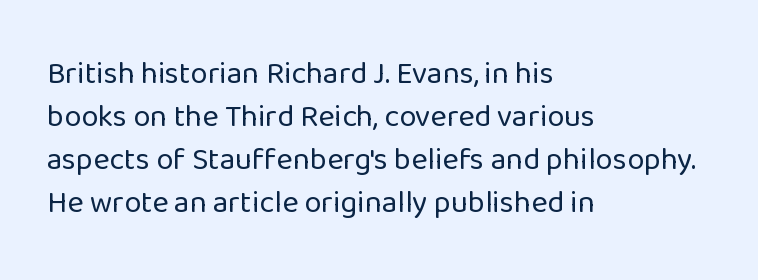
A roman cut, with each character standing at attention. The setting favours the left margin, as ordinary paragraphs usually do. Baseline-to-baseline distance is the conventional proportion of letter height. The type is set solid horizontally, with unmodified tracking. Bare-footed words on every line.
